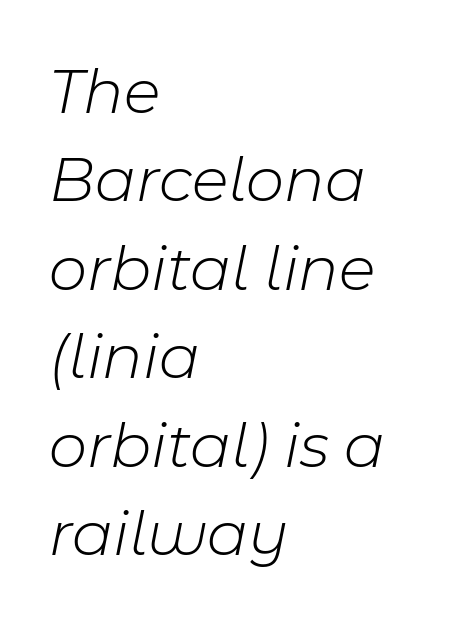
Q: Is the text bold? A: No.
Q: Is the text italic (slanted)? A: Yes, it leans right by about 11 degrees.
Q: Is the text underlined? A: No.
Q: How is the paragraph aligned? A: Left-aligned.
Q: Is the spacing between letters normal or unusually wide? A: Normal.
Q: Is the spacing between lines tight, normal or loose? A: Normal.
Q: Width (condensed, normal, or wide)? A: Normal.
Q: Stroke contrast? A: Low.
Q: x-height? A: Medium.
Q: Monospaced? A: No.
